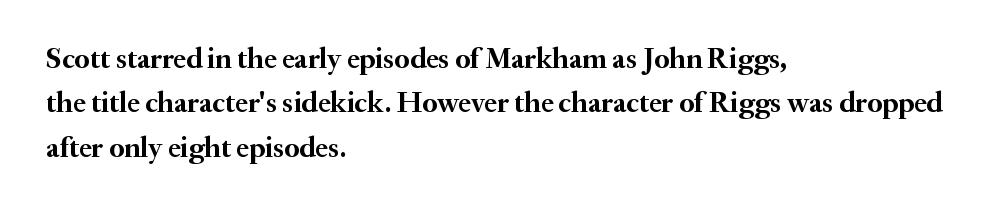
Q: Is the text bold? A: Yes.
Q: Is the text italic (slanted)? A: No, it is upright.
Q: Is the typeface a serif or a sans-serif typeface? A: Serif.
Q: Is the text underlined? A: No.
Q: How is the paragraph aligned? A: Left-aligned.
Q: Is the spacing between letters normal or unusually wide? A: Normal.
Q: Is the spacing between lines tight, normal or loose? A: Normal.
Q: Width (condensed, normal, or wide)? A: Normal.
Q: Stroke contrast? A: Medium.
Q: x-height? A: Small.
Q: Monospaced? A: No.
